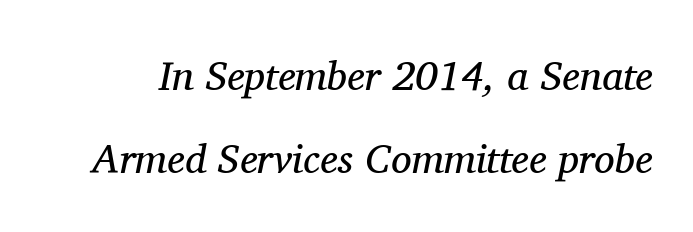
{"serif": "yes", "italic": "yes", "lean": "right", "slant_degrees": 11, "bold": "no", "weight": "regular", "width": "normal", "stroke_contrast": "medium", "x_height": "medium", "monospaced": "no", "underline": "no", "line_spacing": "loose", "line_spacing_ratio": 2.02, "letter_spacing": "normal", "letter_spacing_em": 0.0, "glyph_px": 41}
